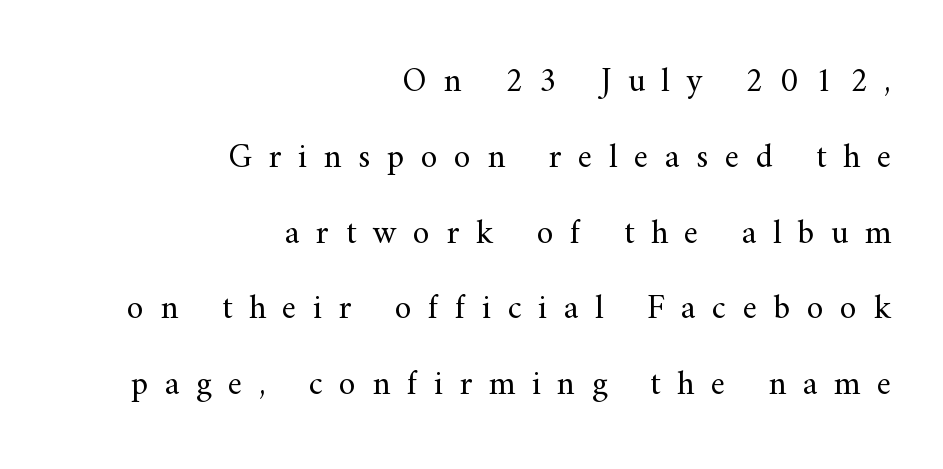
{"serif": "yes", "italic": "no", "bold": "no", "weight": "regular", "width": "normal", "stroke_contrast": "medium", "x_height": "small", "monospaced": "no", "underline": "no", "align": "right", "line_spacing": "loose", "line_spacing_ratio": 2.23, "letter_spacing": "wide", "letter_spacing_em": 0.49, "glyph_px": 34}
